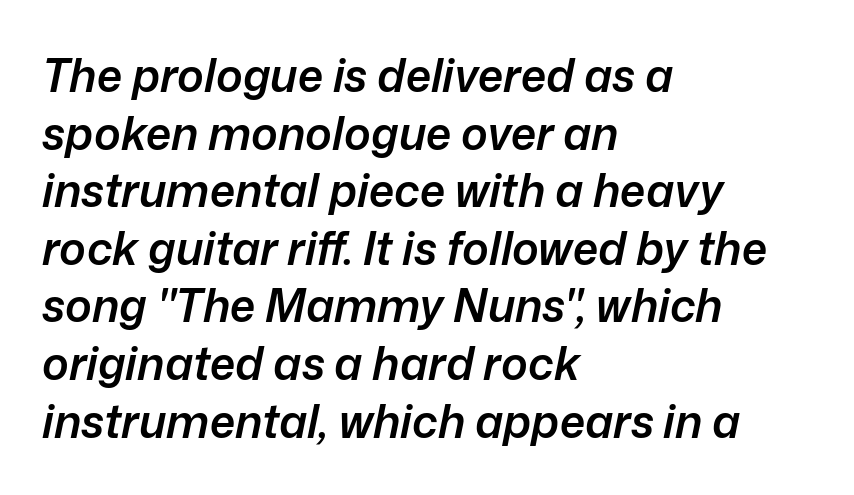
{"italic": "yes", "lean": "right", "slant_degrees": 12, "bold": "semi", "weight": "semibold", "width": "normal", "stroke_contrast": "low", "x_height": "medium", "monospaced": "no", "underline": "no", "align": "left", "line_spacing": "normal", "line_spacing_ratio": 1.28, "letter_spacing": "normal", "letter_spacing_em": 0.0, "glyph_px": 45}
